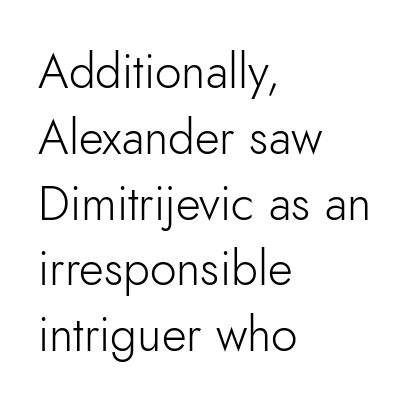
Quick note: not italic, upright. The passage shown is typeset with a sans-serif family. Varying glyph widths throughout — classic text-font behaviour. The cut favours lightness, reaching ordinary text weight at its darkest. Where is the straight margin? On the left.
